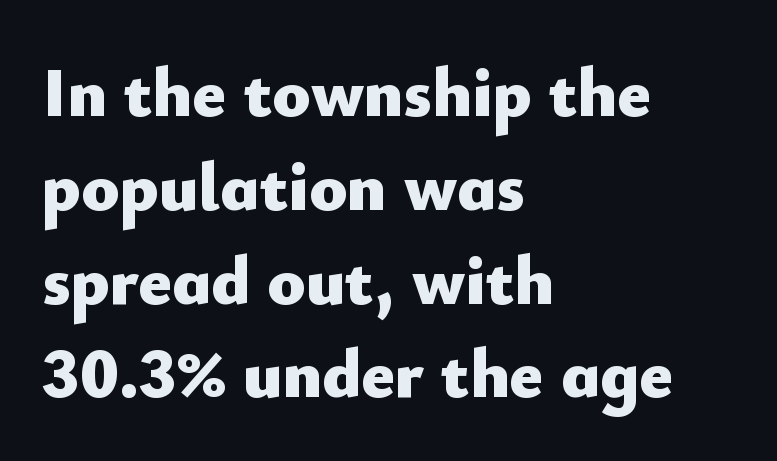
The image shows 70 px heavy sans-serif type, upright; set left-aligned, normal line spacing (1.34x), normal letter spacing, not underlined; low stroke contrast and a small x-height.
